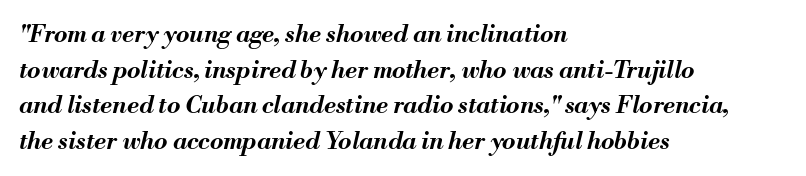
Q: Is the text bold? A: Yes.
Q: Is the text italic (slanted)? A: Yes, it leans right by about 13 degrees.
Q: Is the text underlined? A: No.
Q: How is the paragraph aligned? A: Left-aligned.
Q: Is the spacing between letters normal or unusually wide? A: Normal.
Q: Is the spacing between lines tight, normal or loose? A: Normal.
